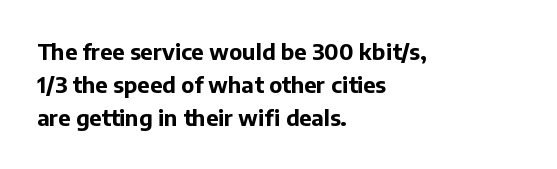
{"italic": "no", "bold": "yes", "underline": "no", "align": "left", "line_spacing": "normal", "line_spacing_ratio": 1.51, "letter_spacing": "normal", "letter_spacing_em": 0.0, "glyph_px": 22}
